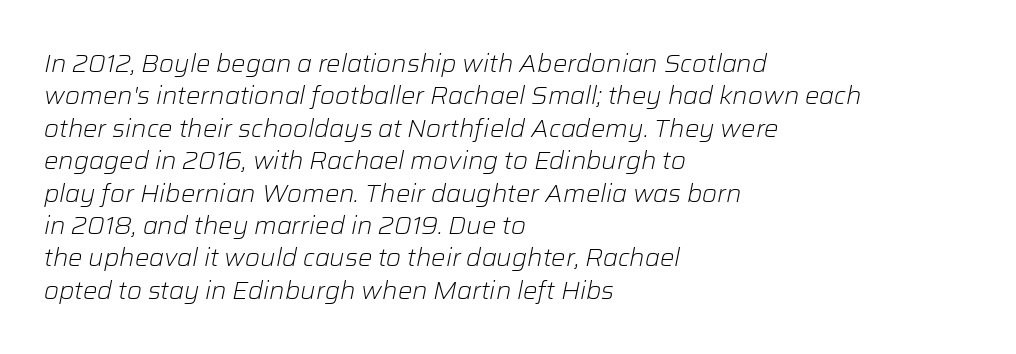
{"italic": "yes", "lean": "right", "slant_degrees": 12, "bold": "no", "underline": "no", "align": "left", "line_spacing": "normal", "line_spacing_ratio": 1.35, "letter_spacing": "normal", "letter_spacing_em": 0.0, "glyph_px": 24}
